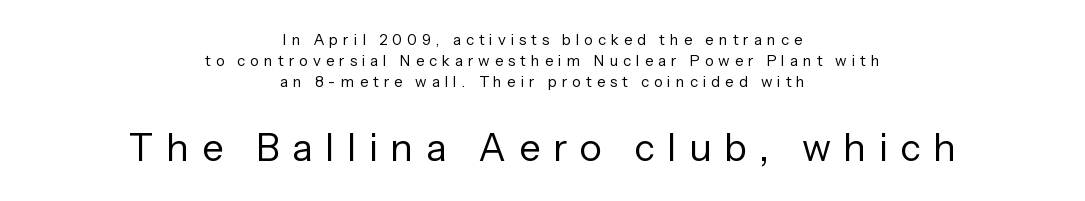
Q: Is the text bold? A: No.
Q: Is the text italic (slanted)? A: No, it is upright.
Q: Is the typeface a serif or a sans-serif typeface? A: Sans-serif.
Q: Is the text underlined? A: No.
Q: How is the paragraph aligned? A: Centered.
Q: Is the spacing between letters normal or unusually wide? A: Unusually wide.
Q: Is the spacing between lines tight, normal or loose? A: Normal.
Q: Which block of text is set in a larger size, the first (top) or the second (bottom)? A: The second (bottom) one.
Q: Width (condensed, normal, or wide)? A: Normal.
Q: Stroke contrast? A: Low.
Q: x-height? A: Medium.
Q: Monospaced? A: No.
